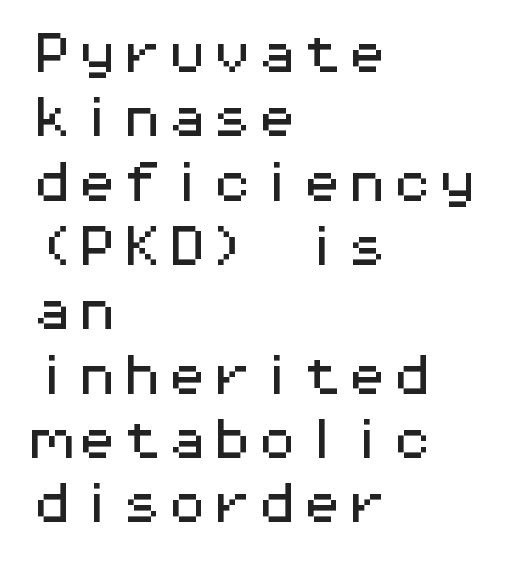
Q: Is the text italic (slanted)? A: No, it is upright.
Q: Is the typeface a serif or a sans-serif typeface? A: Sans-serif.
Q: Is the text underlined? A: No.
Q: How is the paragraph aligned? A: Left-aligned.
Q: Is the spacing between letters normal or unusually wide? A: Normal.
Q: Is the spacing between lines tight, normal or loose? A: Normal.
Q: Width (condensed, normal, or wide)? A: Wide.
Q: Stroke contrast? A: Medium.
Q: x-height? A: Medium.
Q: Monospaced? A: Yes.
